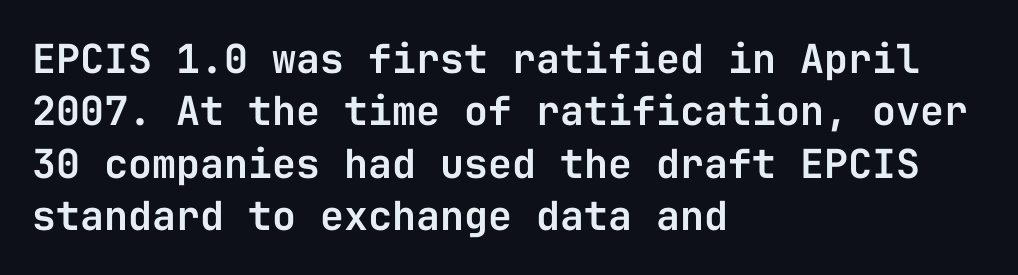
Posture: straight, roman, zero tilt. Stroke terminals: plain, sans-serif. Note the uniform advance width — an 'i' takes as much space as an 'm'. Each new line begins a customary step beneath the previous one.
